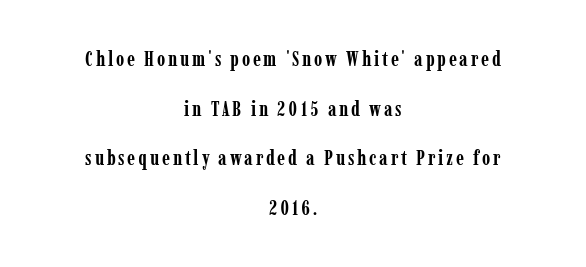
Q: Is the text bold? A: Yes.
Q: Is the text italic (slanted)? A: No, it is upright.
Q: Is the text underlined? A: No.
Q: How is the paragraph aligned? A: Centered.
Q: Is the spacing between lines tight, normal or loose? A: Loose.
